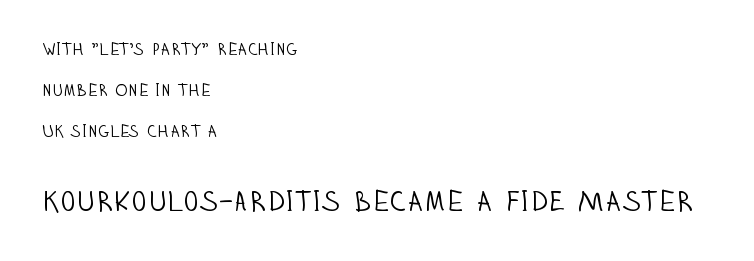
{"serif": "no", "italic": "no", "bold": "no", "weight": "light", "width": "condensed", "stroke_contrast": "low", "x_height": "large", "monospaced": "no", "underline": "no", "align": "left", "line_spacing": "loose", "line_spacing_ratio": 2.42, "letter_spacing": "normal", "letter_spacing_em": 0.0, "larger_block": "second", "size_ratio": 1.71, "glyph_px": 29}
